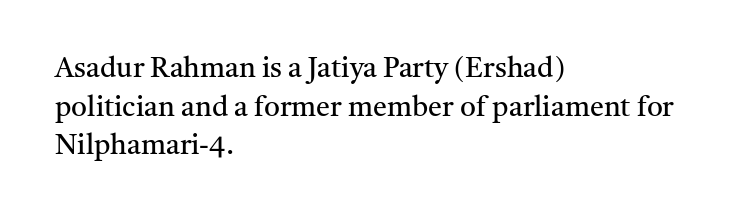
Q: Is the text bold? A: No.
Q: Is the text italic (slanted)? A: No, it is upright.
Q: Is the typeface a serif or a sans-serif typeface? A: Serif.
Q: Is the text underlined? A: No.
Q: How is the paragraph aligned? A: Left-aligned.
Q: Is the spacing between letters normal or unusually wide? A: Normal.
Q: Is the spacing between lines tight, normal or loose? A: Normal.
Q: Width (condensed, normal, or wide)? A: Normal.
Q: Stroke contrast? A: Medium.
Q: x-height? A: Medium.
Q: Monospaced? A: No.
